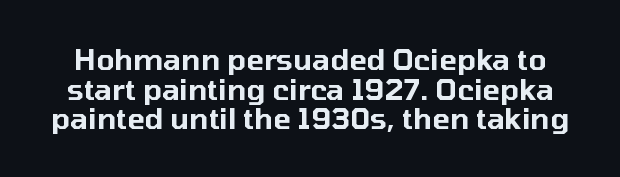
Q: Is the text italic (slanted)? A: No, it is upright.
Q: Is the typeface a serif or a sans-serif typeface? A: Sans-serif.
Q: Is the text underlined? A: No.
Q: Is the spacing between letters normal or unusually wide? A: Normal.
Q: Is the spacing between lines tight, normal or loose? A: Tight.
Q: Width (condensed, normal, or wide)? A: Normal.
Q: Stroke contrast? A: Low.
Q: x-height? A: Medium.
Q: Monospaced? A: No.
